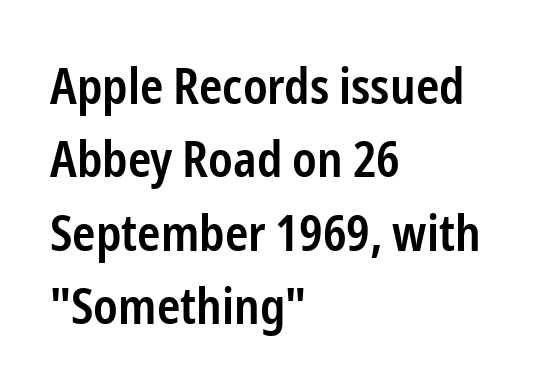
Q: Is the text bold? A: Semi-bold.
Q: Is the text italic (slanted)? A: No, it is upright.
Q: Is the typeface a serif or a sans-serif typeface? A: Sans-serif.
Q: Is the text underlined? A: No.
Q: How is the paragraph aligned? A: Left-aligned.
Q: Is the spacing between letters normal or unusually wide? A: Normal.
Q: Is the spacing between lines tight, normal or loose? A: Normal.
Q: Width (condensed, normal, or wide)? A: Condensed.
Q: Stroke contrast? A: Low.
Q: x-height? A: Medium.
Q: Monospaced? A: No.
